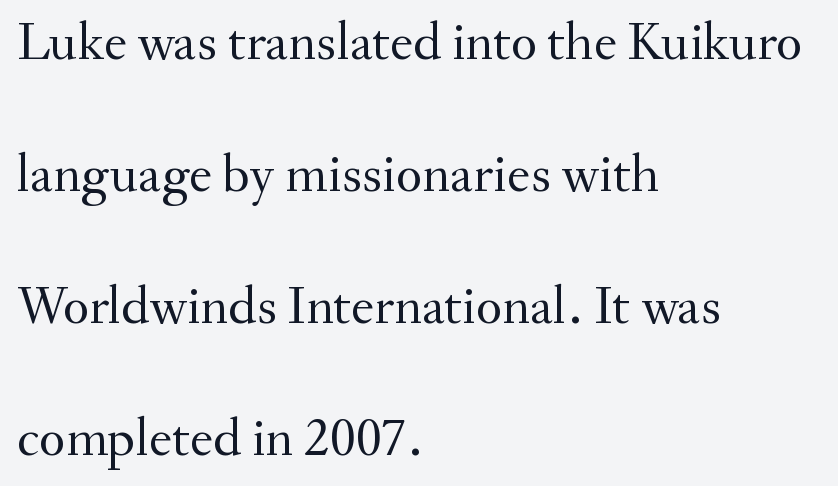
{"serif": "yes", "italic": "no", "bold": "no", "weight": "regular", "width": "normal", "stroke_contrast": "medium", "x_height": "small", "monospaced": "no", "underline": "no", "align": "left", "line_spacing": "loose", "line_spacing_ratio": 2.4, "letter_spacing": "normal", "letter_spacing_em": 0.0, "glyph_px": 55}
